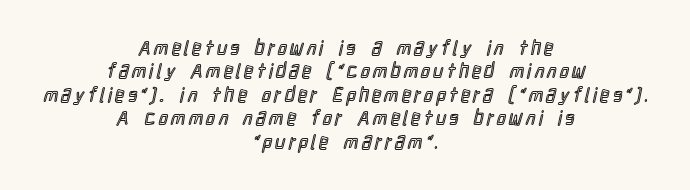
{"underline": "no", "align": "center", "line_spacing_ratio": 1.17, "glyph_px": 20}
